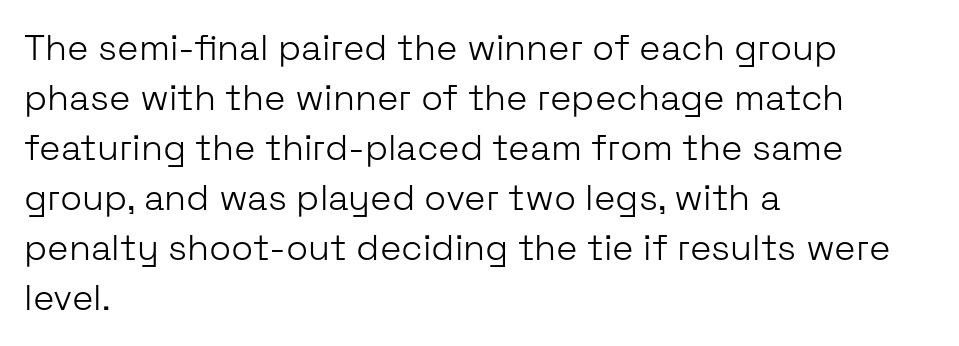
If you drew a ruler down the left edge, every line would touch it. The strip under each line holds only bare page. It's the straight-up-and-down kind of type. How are the letters spaced? Ordinarily, with no added tracking. Look at the bottom of the vertical strokes: they stop flat, with no serifs.
